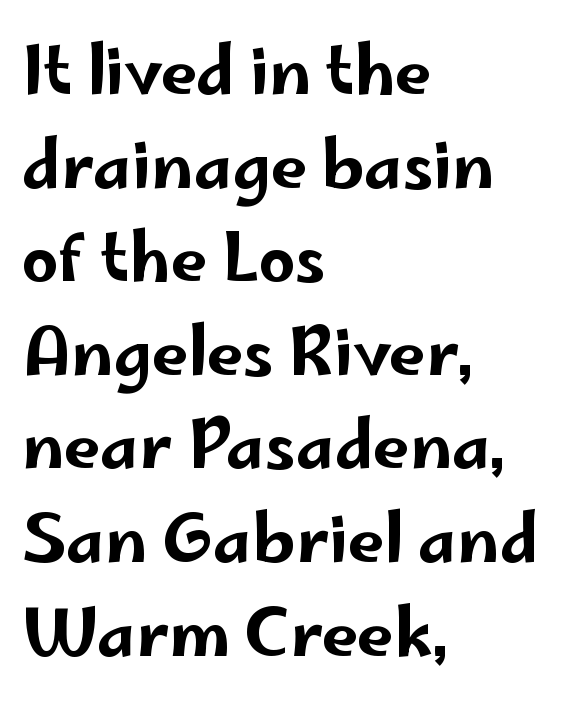
Q: Is the text italic (slanted)? A: No, it is upright.
Q: Is the typeface a serif or a sans-serif typeface? A: Sans-serif.
Q: Is the text underlined? A: No.
Q: How is the paragraph aligned? A: Left-aligned.
Q: Is the spacing between letters normal or unusually wide? A: Normal.
Q: Is the spacing between lines tight, normal or loose? A: Normal.
Q: Width (condensed, normal, or wide)? A: Wide.
Q: Stroke contrast? A: Low.
Q: x-height? A: Small.
Q: Monospaced? A: No.
